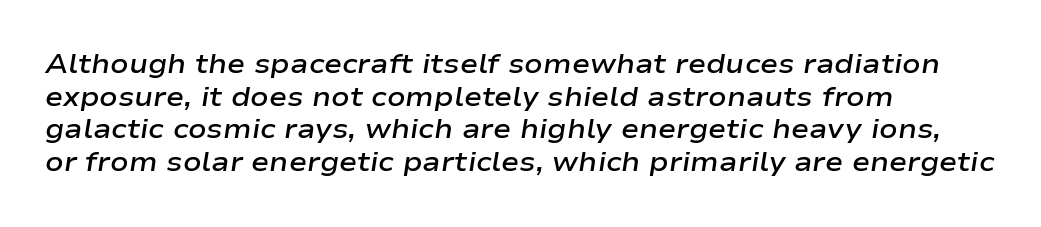
The image shows 27 px text type, italic (leaning right); set left-aligned, line spacing 1.21x, normal letter spacing, not underlined.
